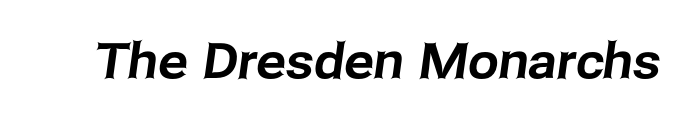
The image shows 49 px sans-serif type; set normal letter spacing, not underlined; low stroke contrast and a medium x-height.
